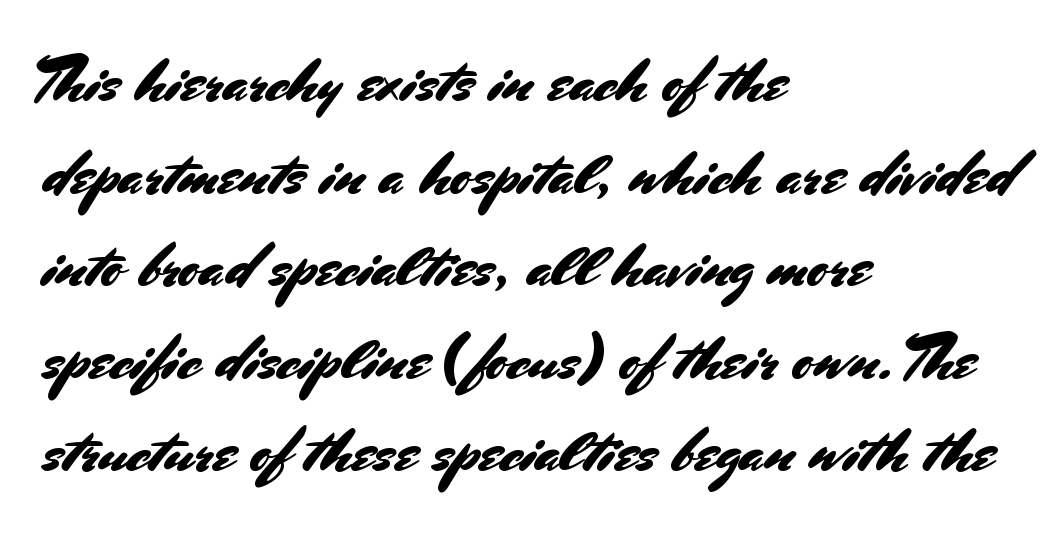
Q: Is the text italic (slanted)? A: Yes.
Q: Is the typeface a serif or a sans-serif typeface? A: Sans-serif.
Q: Is the text underlined? A: No.
Q: How is the paragraph aligned? A: Left-aligned.
Q: Is the spacing between letters normal or unusually wide? A: Normal.
Q: Is the spacing between lines tight, normal or loose? A: Normal.
Q: Width (condensed, normal, or wide)? A: Normal.
Q: Stroke contrast? A: Medium.
Q: x-height? A: Small.
Q: Monospaced? A: No.
